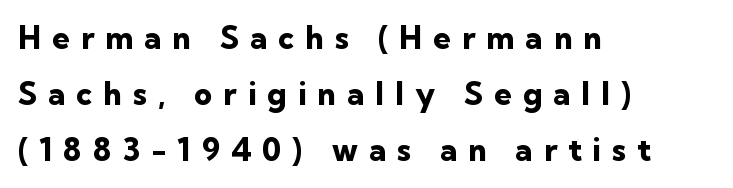
{"serif": "no", "italic": "no", "bold": "yes", "weight": "heavy", "width": "normal", "stroke_contrast": "low", "x_height": "medium", "monospaced": "no", "underline": "no", "align": "left", "line_spacing_ratio": 1.81, "letter_spacing": "wide", "letter_spacing_em": 0.36, "glyph_px": 31}
